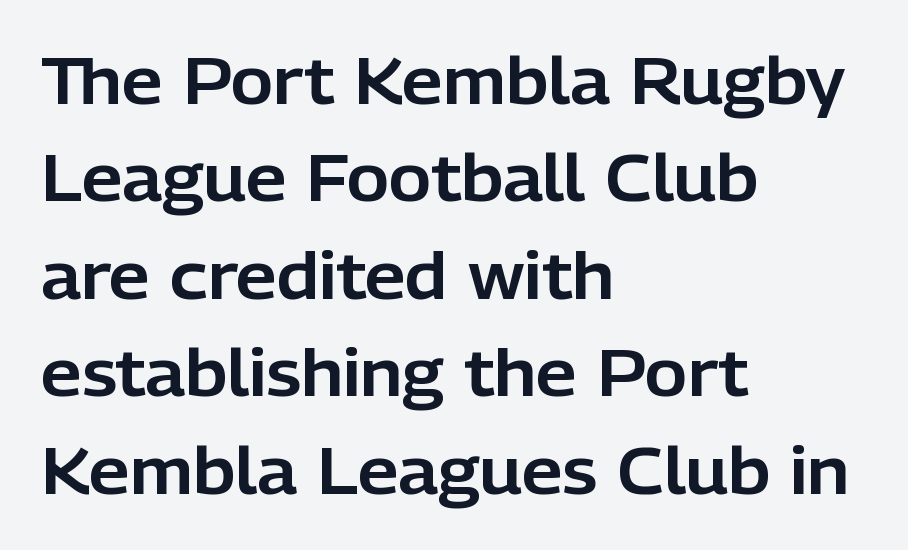
The image shows 65 px sans-serif type, upright; set left-aligned, normal line spacing (1.5x), normal letter spacing, not underlined; low stroke contrast and a medium x-height.
